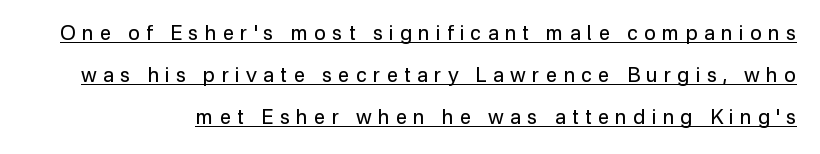
The type is letterspaced generously, with wide tracking. Line spacing here is loose. Summary of weight: not heavy and not bold. You can see a thin bar hugging the bottom of the glyphs. Notice how the stems are strictly vertical — no italics here.
